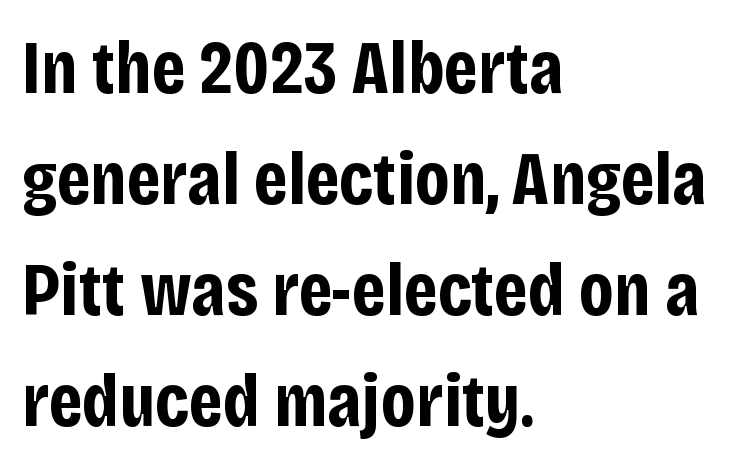
The image shows 76 px bold, condensed sans-serif type, upright; set left-aligned, normal line spacing (1.46x), normal letter spacing, not underlined; low stroke contrast and a large x-height.
